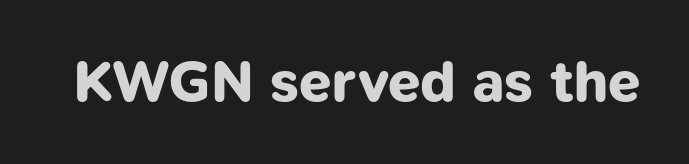
The image shows 58 px bold sans-serif type; set normal letter spacing, not underlined; low stroke contrast and a medium x-height.
